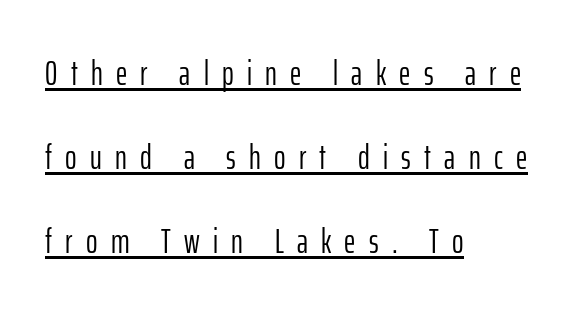
{"serif": "no", "italic": "no", "bold": "no", "weight": "light", "width": "condensed", "stroke_contrast": "low", "x_height": "medium", "monospaced": "no", "underline": "yes", "align": "left", "line_spacing": "loose", "line_spacing_ratio": 2.4, "letter_spacing": "wide", "letter_spacing_em": 0.38, "glyph_px": 35}
